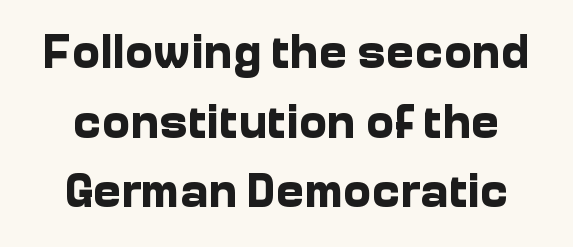
The image shows 48 px bold sans-serif type, upright; set centered, normal line spacing (1.45x), normal letter spacing, not underlined; low stroke contrast and a medium x-height.
